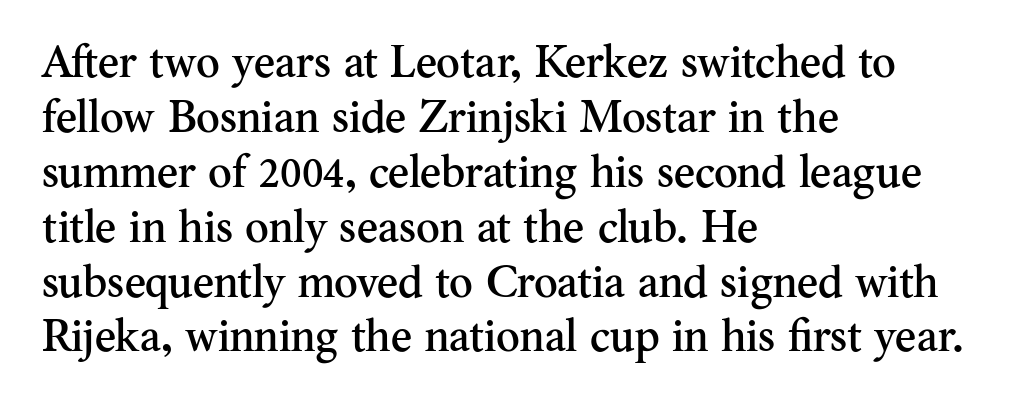
Alignment: flush left. Type without underlining. These lines are composed in type with serifs. Do the characters align in a grid? No, the font is proportional. Nope, not italic — everything's standing straight.
